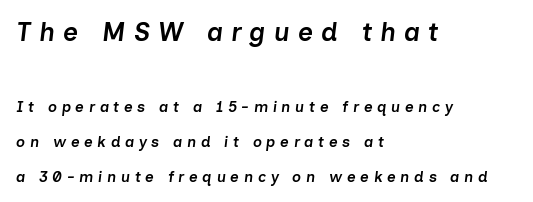
The image shows 26 px text type, italic (leaning right); set left-aligned, loose line spacing (2.32x), unusually wide letter spacing (+0.31 em), not underlined; the first (top) block is 1.73x larger.
